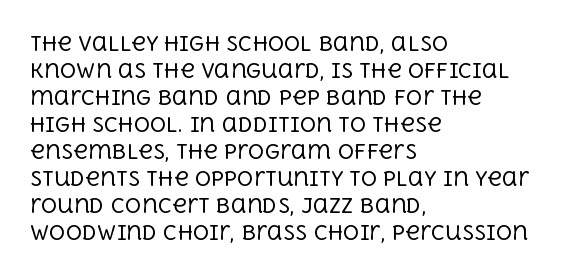
Q: Is the text bold? A: No.
Q: Is the text italic (slanted)? A: No, it is upright.
Q: Is the text underlined? A: No.
Q: How is the paragraph aligned? A: Left-aligned.
Q: Is the spacing between letters normal or unusually wide? A: Normal.
Q: Is the spacing between lines tight, normal or loose? A: Normal.
